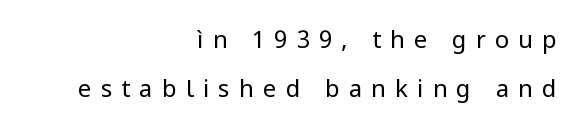
Q: Is the text bold? A: No.
Q: Is the text italic (slanted)? A: No, it is upright.
Q: Is the text underlined? A: No.
Q: How is the paragraph aligned? A: Right-aligned.
Q: Is the spacing between letters normal or unusually wide? A: Unusually wide.
Q: Is the spacing between lines tight, normal or loose? A: Loose.
